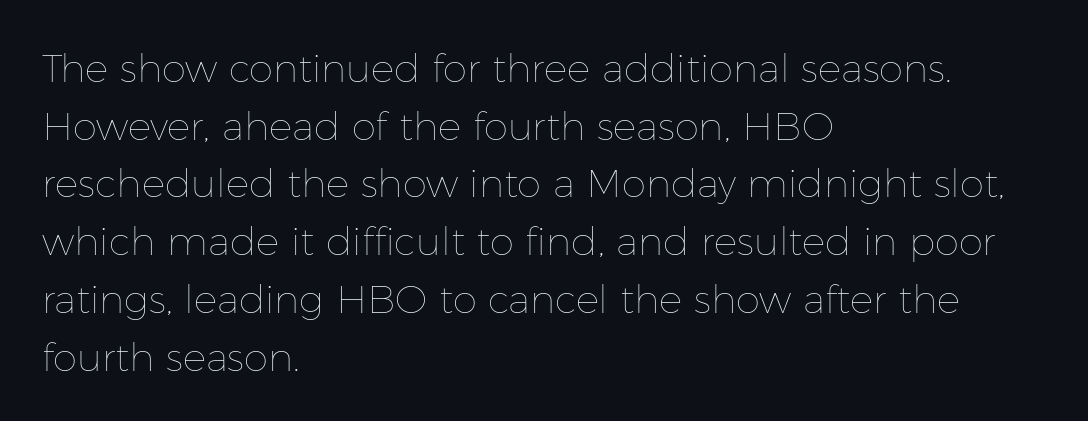
The image shows 39 px thin type, upright; set left-aligned, normal line spacing (1.48x), normal letter spacing, not underlined; low stroke contrast and a medium x-height.
